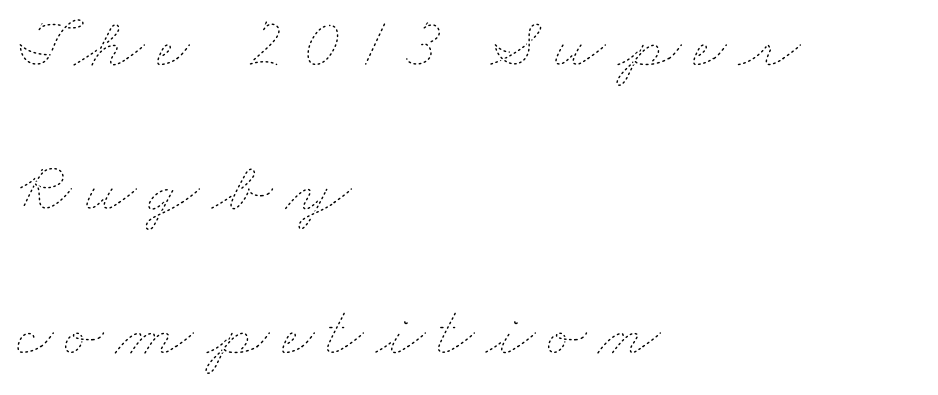
The image shows 72 px thin, wide type; set left-aligned, loose line spacing (2.0x), not underlined; low stroke contrast and a small x-height.
